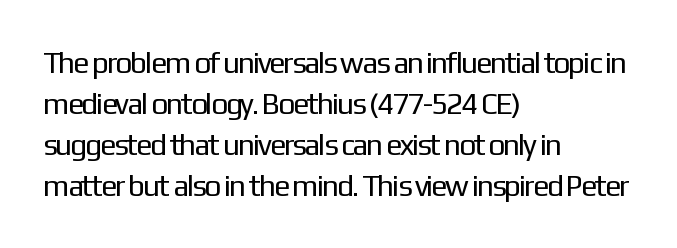
{"serif": "no", "italic": "no", "bold": "no", "weight": "regular", "width": "normal", "stroke_contrast": "low", "x_height": "medium", "monospaced": "no", "underline": "no", "align": "left", "line_spacing": "normal", "line_spacing_ratio": 1.37, "letter_spacing": "normal", "letter_spacing_em": 0.0, "glyph_px": 30}
